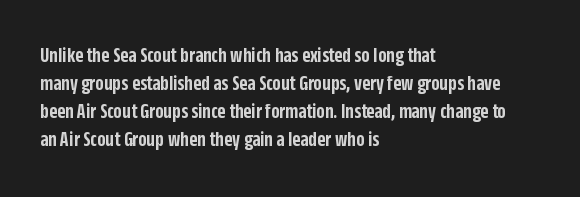
{"italic": "no", "bold": "semi", "underline": "no", "align": "left", "line_spacing": "normal", "line_spacing_ratio": 1.28, "letter_spacing": "normal", "letter_spacing_em": 0.0, "glyph_px": 22}
